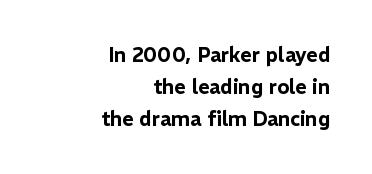
{"italic": "no", "underline": "no", "align": "right", "line_spacing": "normal", "line_spacing_ratio": 1.6, "letter_spacing": "normal", "letter_spacing_em": 0.0, "glyph_px": 20}
